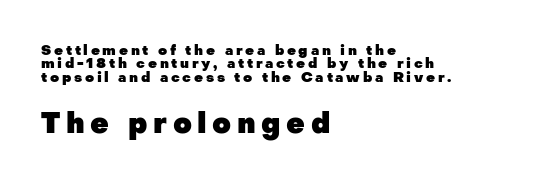
Q: Is the text bold? A: Yes.
Q: Is the text italic (slanted)? A: No, it is upright.
Q: Is the typeface a serif or a sans-serif typeface? A: Sans-serif.
Q: Is the text underlined? A: No.
Q: How is the paragraph aligned? A: Left-aligned.
Q: Is the spacing between lines tight, normal or loose? A: Tight.
Q: Which block of text is set in a larger size, the first (top) or the second (bottom)? A: The second (bottom) one.
Q: Width (condensed, normal, or wide)? A: Normal.
Q: Stroke contrast? A: Low.
Q: x-height? A: Medium.
Q: Monospaced? A: No.
